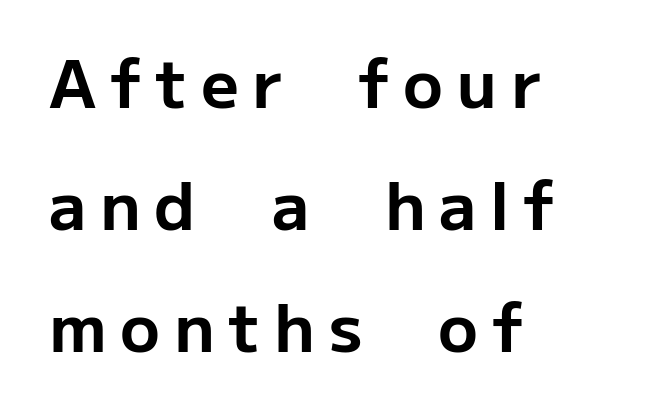
The type sits square on the baseline with zero lean. Does extra space separate the letters? Yes, quite a lot of it. Check where the strokes stop: nothing finishes them off — pure sans. The area under the type is left untouched. The text block is weighted toward the left margin, trailing off unevenly rightward. A typesetter would call this proportional, since set widths differ per character.
